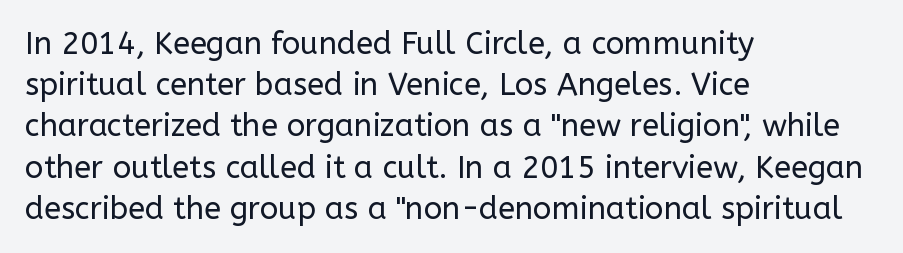
Q: Is the text bold? A: No.
Q: Is the text italic (slanted)? A: No, it is upright.
Q: Is the typeface a serif or a sans-serif typeface? A: Sans-serif.
Q: Is the text underlined? A: No.
Q: How is the paragraph aligned? A: Left-aligned.
Q: Is the spacing between letters normal or unusually wide? A: Normal.
Q: Is the spacing between lines tight, normal or loose? A: Normal.
Q: Width (condensed, normal, or wide)? A: Normal.
Q: Stroke contrast? A: Low.
Q: x-height? A: Medium.
Q: Monospaced? A: No.
